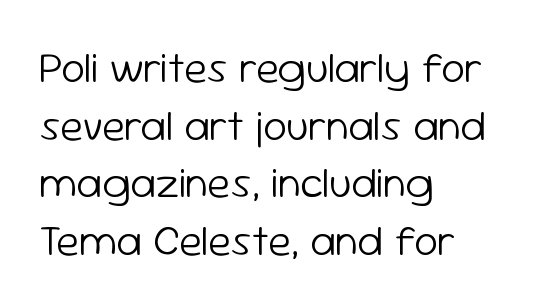
Q: Is the text bold? A: No.
Q: Is the text italic (slanted)? A: No, it is upright.
Q: Is the typeface a serif or a sans-serif typeface? A: Sans-serif.
Q: Is the text underlined? A: No.
Q: How is the paragraph aligned? A: Left-aligned.
Q: Is the spacing between letters normal or unusually wide? A: Normal.
Q: Is the spacing between lines tight, normal or loose? A: Normal.
Q: Width (condensed, normal, or wide)? A: Normal.
Q: Stroke contrast? A: Low.
Q: x-height? A: Medium.
Q: Monospaced? A: No.
